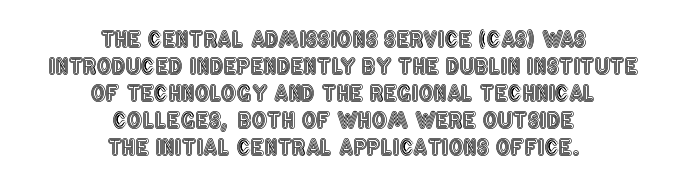
Q: Is the text italic (slanted)? A: No, it is upright.
Q: Is the text underlined? A: No.
Q: How is the paragraph aligned? A: Centered.
Q: Is the spacing between letters normal or unusually wide? A: Normal.
Q: Is the spacing between lines tight, normal or loose? A: Normal.
